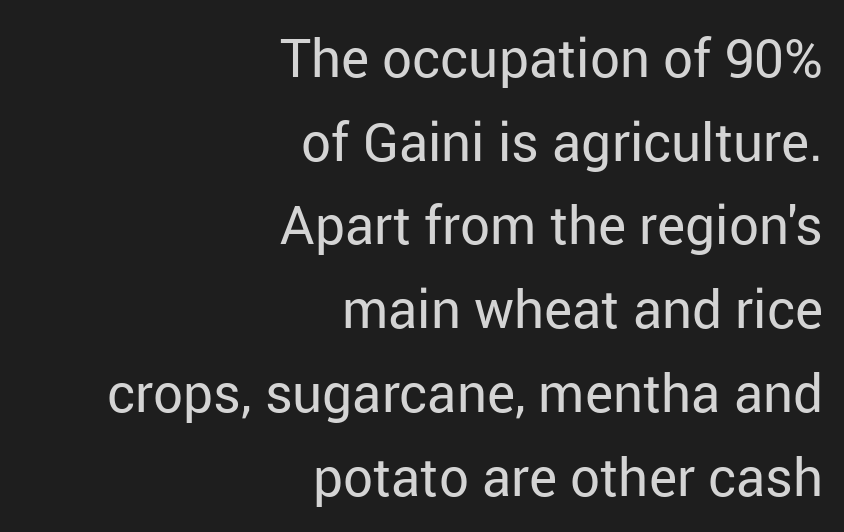
Q: Is the text bold? A: No.
Q: Is the text italic (slanted)? A: No, it is upright.
Q: Is the typeface a serif or a sans-serif typeface? A: Sans-serif.
Q: Is the text underlined? A: No.
Q: How is the paragraph aligned? A: Right-aligned.
Q: Is the spacing between letters normal or unusually wide? A: Normal.
Q: Is the spacing between lines tight, normal or loose? A: Normal.
Q: Width (condensed, normal, or wide)? A: Normal.
Q: Stroke contrast? A: Low.
Q: x-height? A: Medium.
Q: Monospaced? A: No.
